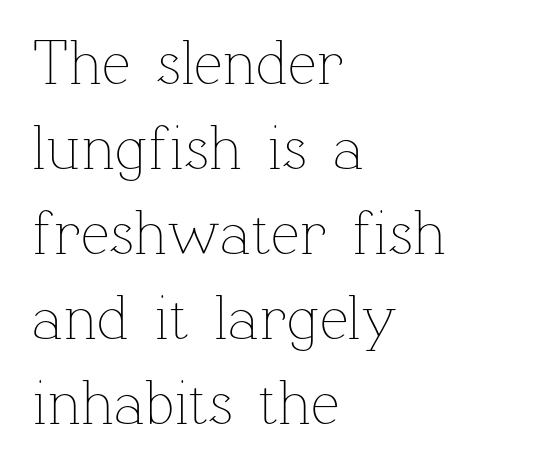
{"italic": "no", "bold": "no", "weight": "thin", "width": "normal", "stroke_contrast": "low", "x_height": "medium", "monospaced": "no", "underline": "no", "align": "left", "line_spacing": "normal", "line_spacing_ratio": 1.33, "letter_spacing": "normal", "letter_spacing_em": 0.0, "glyph_px": 64}
